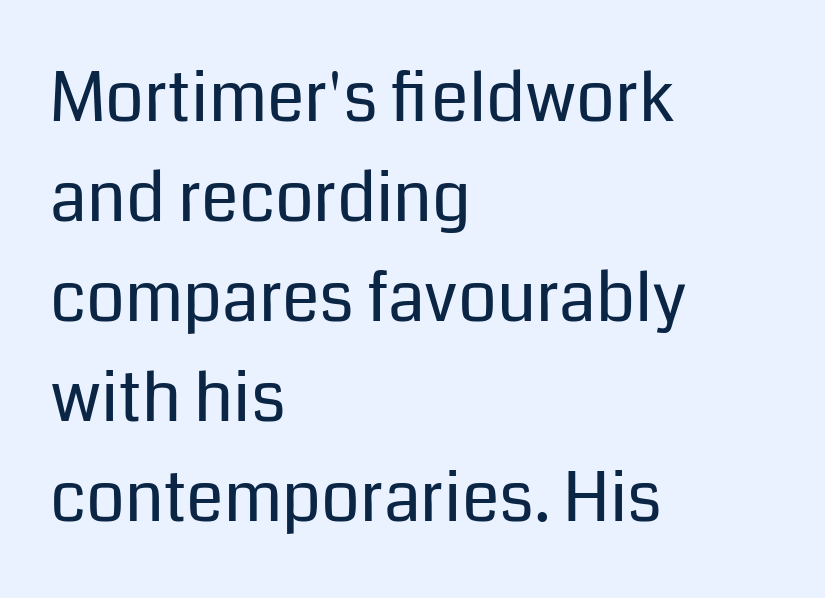
Q: Is the text bold? A: No.
Q: Is the text italic (slanted)? A: No, it is upright.
Q: Is the typeface a serif or a sans-serif typeface? A: Sans-serif.
Q: Is the text underlined? A: No.
Q: How is the paragraph aligned? A: Left-aligned.
Q: Is the spacing between letters normal or unusually wide? A: Normal.
Q: Is the spacing between lines tight, normal or loose? A: Normal.
Q: Width (condensed, normal, or wide)? A: Normal.
Q: Stroke contrast? A: Low.
Q: x-height? A: Medium.
Q: Monospaced? A: No.
